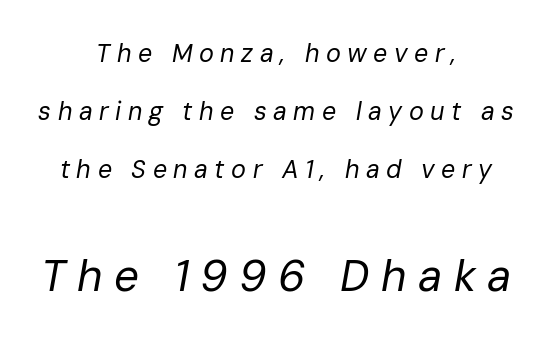
Letters rest on an invisible, unmarked baseline. The lettering tilts uniformly, giving the passage an italic look. A light-to-regular cut is what we see here. The setting favours the middle, as headings and verse often do.
